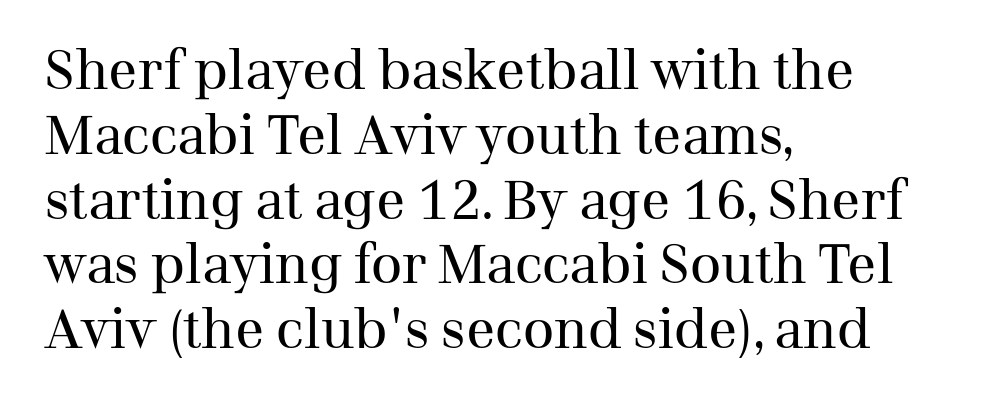
Q: Is the text bold? A: No.
Q: Is the text italic (slanted)? A: No, it is upright.
Q: Is the typeface a serif or a sans-serif typeface? A: Serif.
Q: Is the text underlined? A: No.
Q: How is the paragraph aligned? A: Left-aligned.
Q: Is the spacing between letters normal or unusually wide? A: Normal.
Q: Width (condensed, normal, or wide)? A: Normal.
Q: Stroke contrast? A: Medium.
Q: x-height? A: Medium.
Q: Monospaced? A: No.
